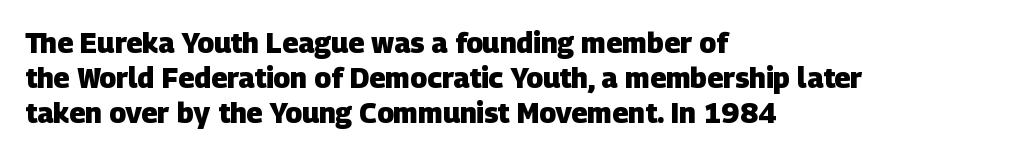
{"serif": "no", "bold": "yes", "weight": "heavy", "width": "normal", "stroke_contrast": "low", "x_height": "large", "monospaced": "no", "underline": "no", "align": "left", "line_spacing": "normal", "line_spacing_ratio": 1.25, "letter_spacing": "normal", "letter_spacing_em": 0.0, "glyph_px": 28}
